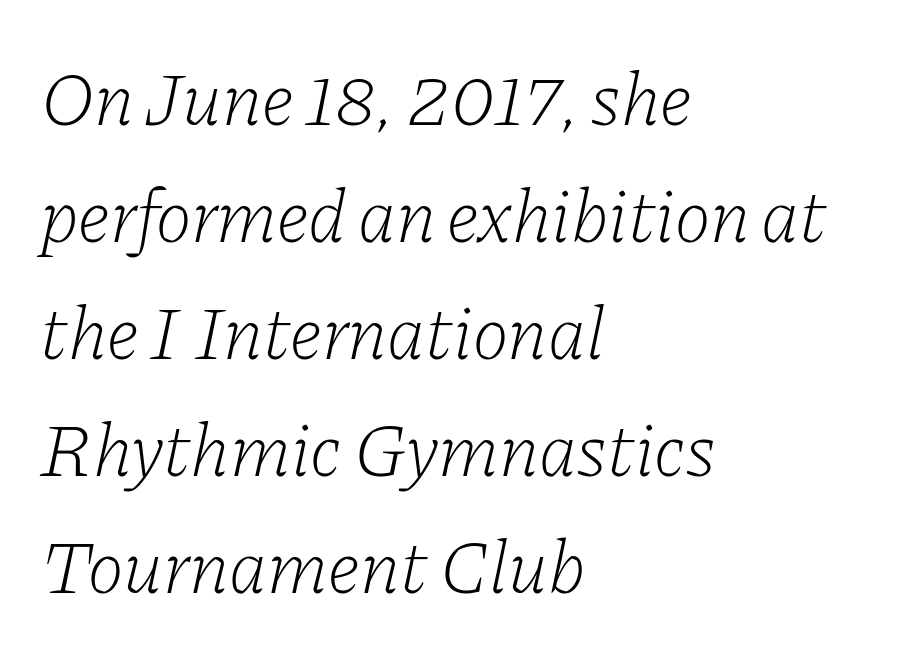
You could not count columns in this text — the font is proportionally spaced. One-word summary of the alignment: left. Glyph-to-glyph distance matches everyday printed text. The passage shown leans; its letterforms are oblique.
